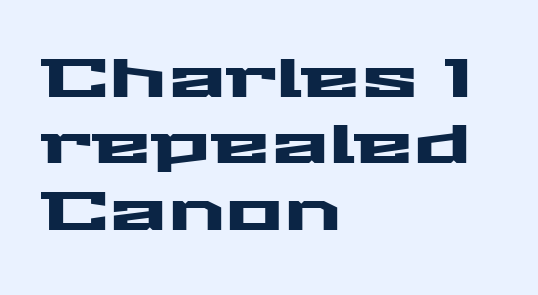
Clear beneath every line of the passage. The glyphs in this specimen are sans serif. Here the glyphs are tracked normally, forming tight word shapes. Nope, not italic — everything's standing straight. Looks like regular typesetting: each glyph gets only the width it needs. Leftover space on each line is placed entirely after the last word.
